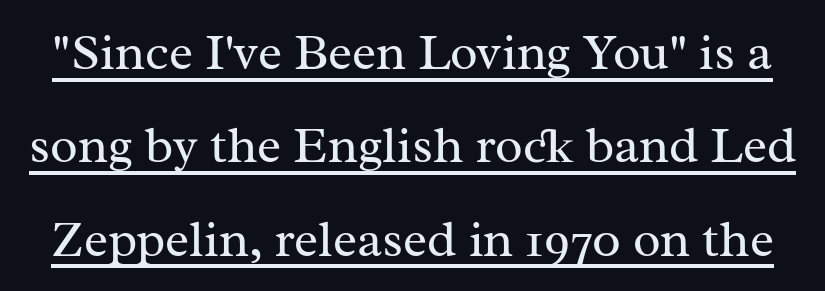
{"serif": "yes", "italic": "no", "bold": "no", "weight": "regular", "width": "normal", "stroke_contrast": "medium", "x_height": "medium", "monospaced": "no", "underline": "yes", "line_spacing_ratio": 1.83, "letter_spacing": "normal", "letter_spacing_em": 0.0, "glyph_px": 51}
